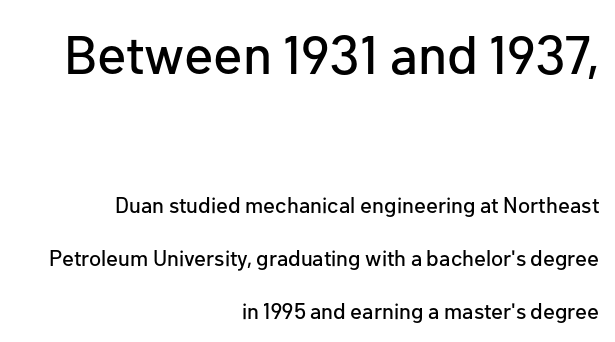
Q: Is the text italic (slanted)? A: No, it is upright.
Q: Is the typeface a serif or a sans-serif typeface? A: Sans-serif.
Q: Is the text underlined? A: No.
Q: How is the paragraph aligned? A: Right-aligned.
Q: Is the spacing between letters normal or unusually wide? A: Normal.
Q: Is the spacing between lines tight, normal or loose? A: Loose.
Q: Which block of text is set in a larger size, the first (top) or the second (bottom)? A: The first (top) one.
Q: Width (condensed, normal, or wide)? A: Normal.
Q: Stroke contrast? A: Low.
Q: x-height? A: Medium.
Q: Monospaced? A: No.
